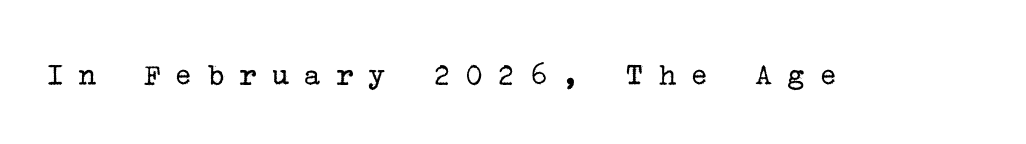
These lines are composed in type with serifs. Substantial extra tracking has been applied to these lines. Only glyphs here, with clear space below each row. Heaviness? Minimal to ordinary, like unemphasized prose. Posture: straight, roman, zero tilt.
